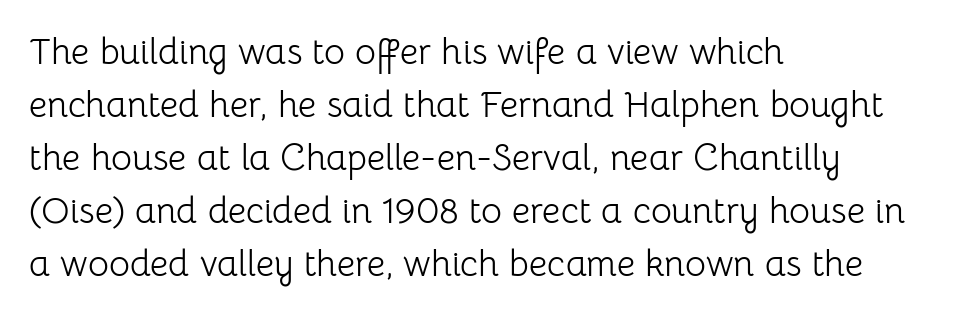
The image shows 36 px light sans-serif type, upright; set left-aligned, normal line spacing (1.47x), normal letter spacing, not underlined; low stroke contrast and a medium x-height.
